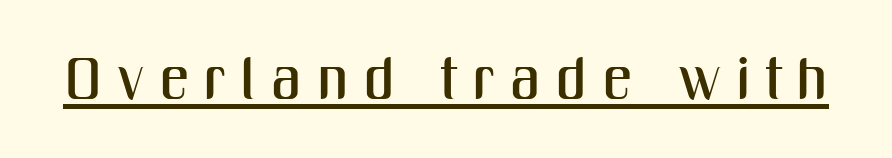
Q: Is the text italic (slanted)? A: No, it is upright.
Q: Is the typeface a serif or a sans-serif typeface? A: Sans-serif.
Q: Is the text underlined? A: Yes.
Q: Is the spacing between letters normal or unusually wide? A: Unusually wide.
Q: Width (condensed, normal, or wide)? A: Condensed.
Q: Stroke contrast? A: Medium.
Q: x-height? A: Medium.
Q: Monospaced? A: No.
